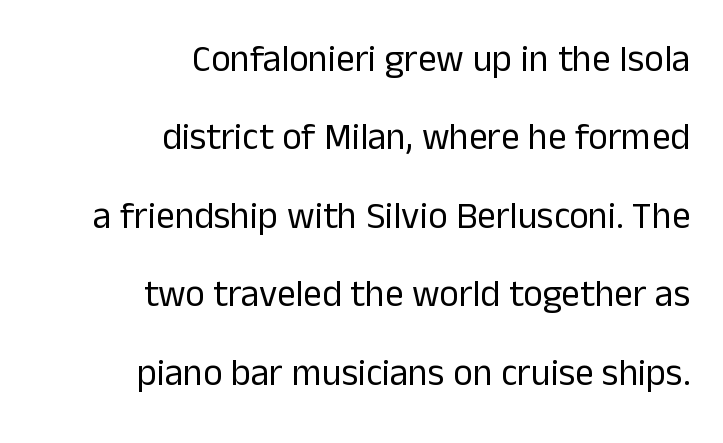
The image shows 37 px regular-weight sans-serif type, upright; set right-aligned, loose line spacing (2.12x), normal letter spacing, not underlined; low stroke contrast and a medium x-height.
